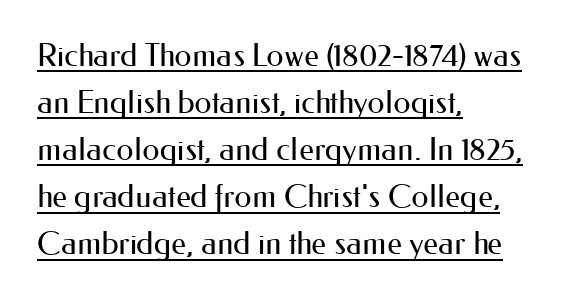
{"serif": "no", "italic": "no", "bold": "no", "weight": "regular", "width": "normal", "stroke_contrast": "medium", "x_height": "small", "monospaced": "no", "underline": "yes", "align": "left", "line_spacing": "normal", "line_spacing_ratio": 1.52, "letter_spacing": "normal", "letter_spacing_em": 0.0, "glyph_px": 31}
